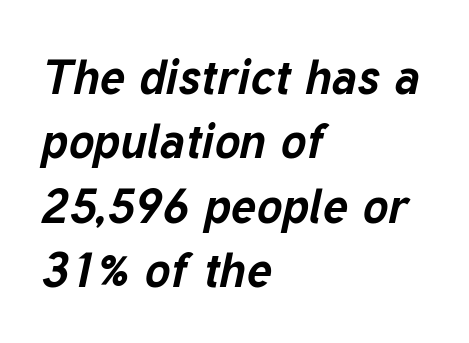
The image shows 48 px bold type, italic (leaning right); set left-aligned, normal line spacing (1.34x), normal letter spacing, not underlined; low stroke contrast and a medium x-height.
